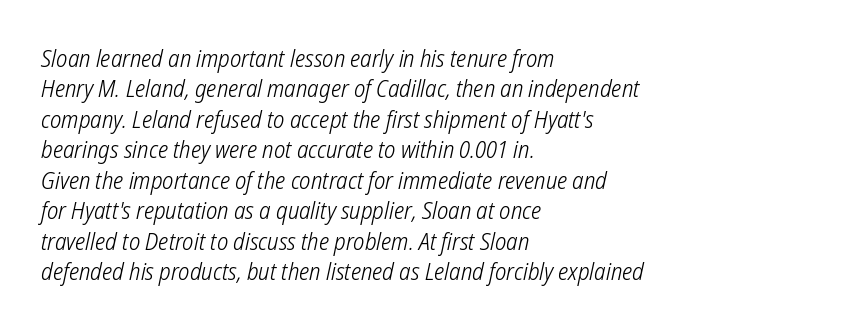
{"bold": "no", "underline": "no", "align": "left", "line_spacing": "normal", "line_spacing_ratio": 1.27, "letter_spacing": "normal", "letter_spacing_em": 0.0, "glyph_px": 24}
